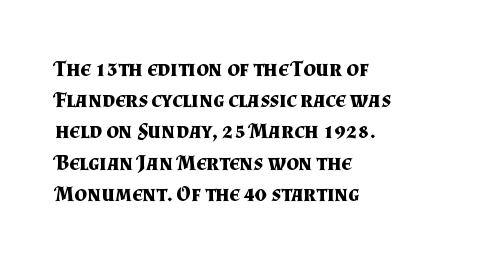
The image shows 22 px bold type, upright; set left-aligned, normal line spacing (1.42x), normal letter spacing, not underlined.
